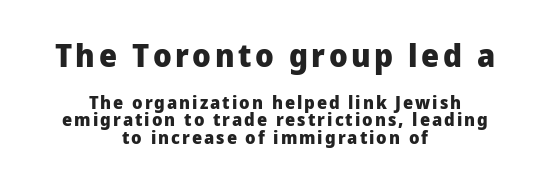
{"serif": "no", "italic": "no", "bold": "yes", "weight": "heavy", "width": "normal", "stroke_contrast": "low", "x_height": "medium", "monospaced": "no", "underline": "no", "align": "center", "line_spacing": "tight", "line_spacing_ratio": 0.97, "larger_block": "first", "size_ratio": 1.78, "glyph_px": 32}
